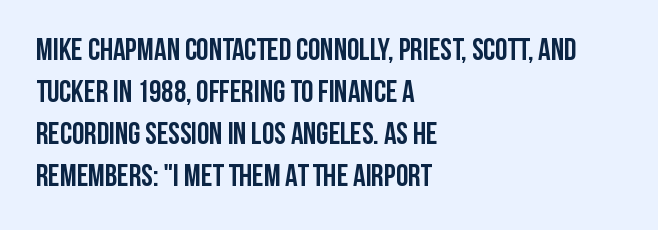
Q: Is the text bold? A: Yes.
Q: Is the text italic (slanted)? A: No, it is upright.
Q: Is the typeface a serif or a sans-serif typeface? A: Sans-serif.
Q: Is the text underlined? A: No.
Q: How is the paragraph aligned? A: Left-aligned.
Q: Is the spacing between letters normal or unusually wide? A: Normal.
Q: Is the spacing between lines tight, normal or loose? A: Normal.
Q: Width (condensed, normal, or wide)? A: Condensed.
Q: Stroke contrast? A: Low.
Q: x-height? A: Large.
Q: Monospaced? A: No.
